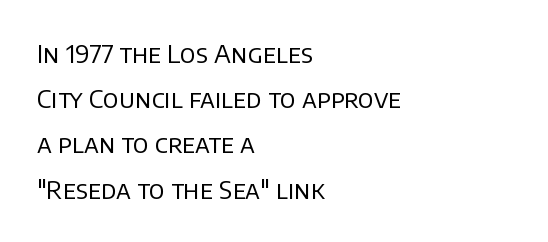
{"italic": "no", "bold": "no", "underline": "no", "align": "left", "line_spacing_ratio": 1.81, "letter_spacing": "normal", "letter_spacing_em": 0.0, "glyph_px": 25}
